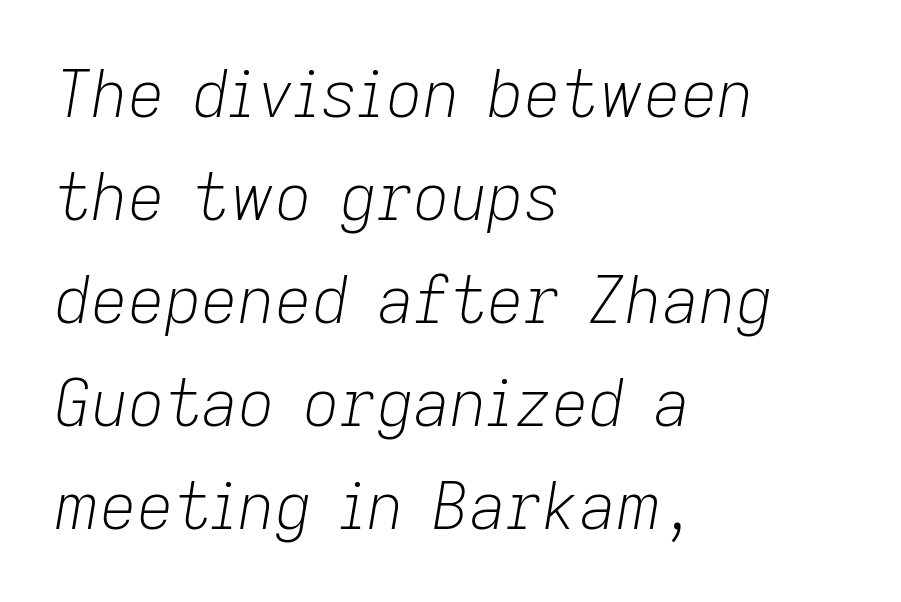
Q: Is the text bold? A: No.
Q: Is the text italic (slanted)? A: Yes, it leans right by about 9 degrees.
Q: Is the text underlined? A: No.
Q: How is the paragraph aligned? A: Left-aligned.
Q: Is the spacing between letters normal or unusually wide? A: Normal.
Q: Is the spacing between lines tight, normal or loose? A: Normal.
Q: Width (condensed, normal, or wide)? A: Normal.
Q: Stroke contrast? A: Low.
Q: x-height? A: Medium.
Q: Monospaced? A: No.
